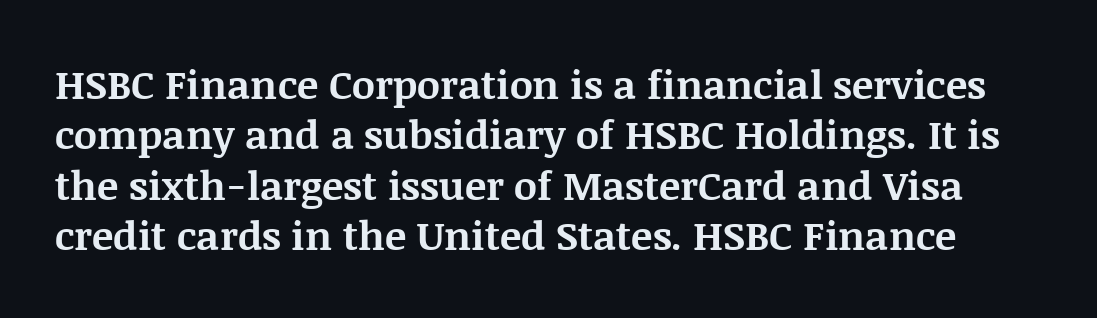
Clear beneath every line of the passage. Vertical strokes here are truly vertical. What weight is shown? A full bold with thick strokes. The letters carry serifs — small finishing strokes at the ends of their stems.
